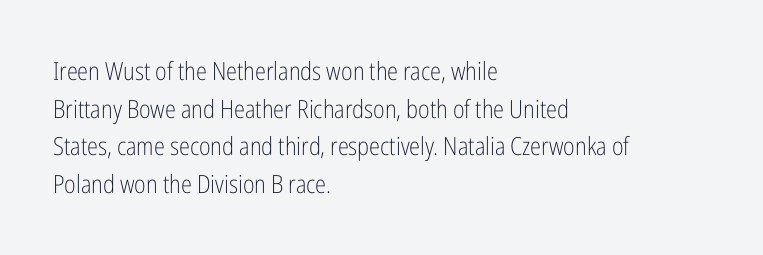
Q: Is the text bold? A: No.
Q: Is the text italic (slanted)? A: No, it is upright.
Q: Is the text underlined? A: No.
Q: How is the paragraph aligned? A: Left-aligned.
Q: Is the spacing between letters normal or unusually wide? A: Normal.
Q: Is the spacing between lines tight, normal or loose? A: Normal.
